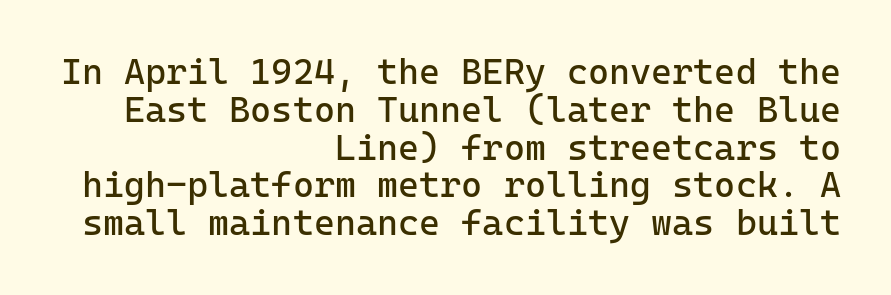
The image shows 36 px regular-weight sans-serif type, upright, monospaced; set right-aligned, tight line spacing (1.05x), normal letter spacing, not underlined; low stroke contrast and a medium x-height.
